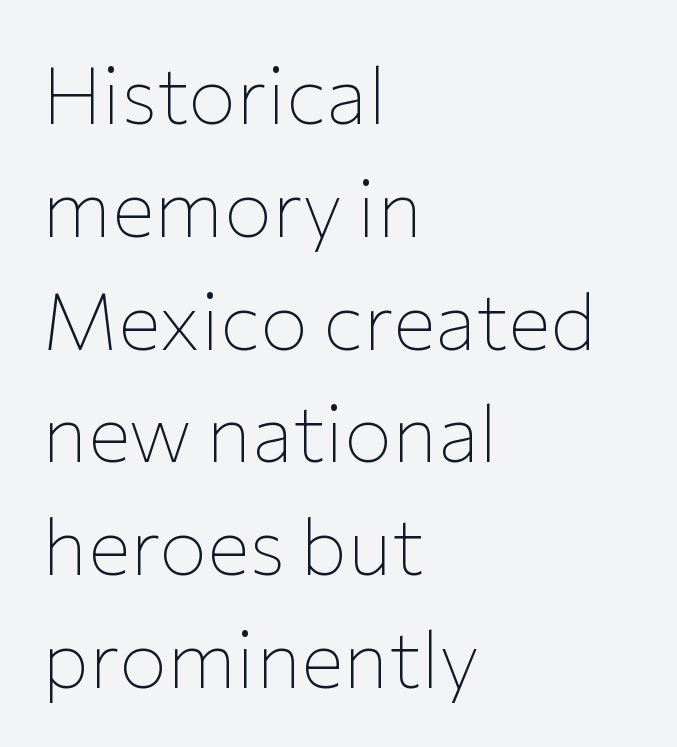
Q: Is the text bold? A: No.
Q: Is the text italic (slanted)? A: No, it is upright.
Q: Is the typeface a serif or a sans-serif typeface? A: Sans-serif.
Q: Is the text underlined? A: No.
Q: How is the paragraph aligned? A: Left-aligned.
Q: Is the spacing between letters normal or unusually wide? A: Normal.
Q: Is the spacing between lines tight, normal or loose? A: Normal.
Q: Width (condensed, normal, or wide)? A: Normal.
Q: Stroke contrast? A: Low.
Q: x-height? A: Medium.
Q: Monospaced? A: No.
